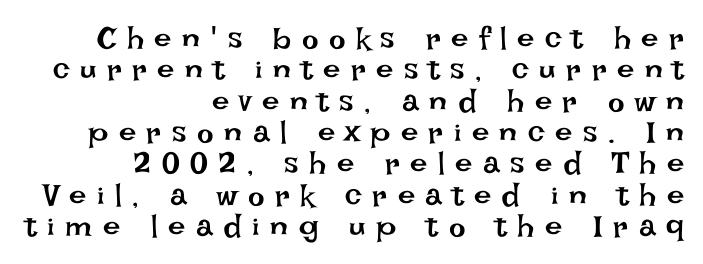
Each new line begins almost immediately beneath the previous one. Descenders are the only things crossing below the line. Proportional: the letters do not fall into vertical columns. The rendering inserts visible extra space after every character. Unlike italic type, these characters show no tilt at all.
